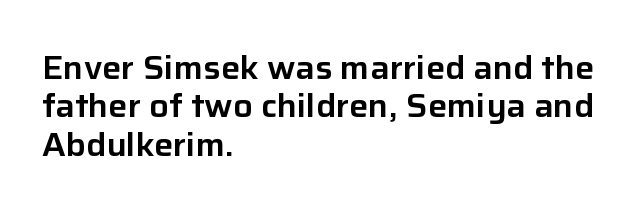
Q: Is the text italic (slanted)? A: No, it is upright.
Q: Is the typeface a serif or a sans-serif typeface? A: Sans-serif.
Q: Is the text underlined? A: No.
Q: How is the paragraph aligned? A: Left-aligned.
Q: Is the spacing between letters normal or unusually wide? A: Normal.
Q: Width (condensed, normal, or wide)? A: Normal.
Q: Stroke contrast? A: Low.
Q: x-height? A: Medium.
Q: Monospaced? A: No.
